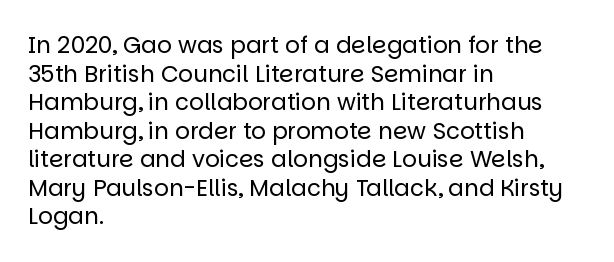
Q: Is the text bold? A: No.
Q: Is the text italic (slanted)? A: No, it is upright.
Q: Is the text underlined? A: No.
Q: How is the paragraph aligned? A: Left-aligned.
Q: Is the spacing between letters normal or unusually wide? A: Normal.
